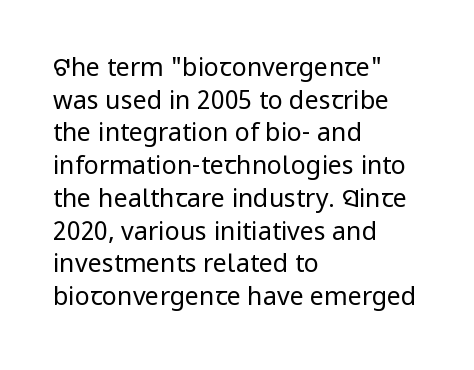
What's the leading like? Ordinary, nothing unusual. The passage shown has conventional tracking throughout. The typography opts for an upright posture over an oblique one. The passage is arranged the way most books set body copy — flush left.
